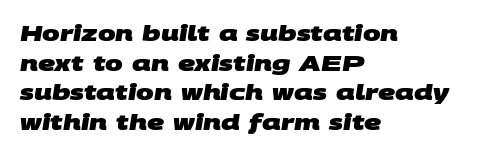
Q: Is the text bold? A: Yes.
Q: Is the text underlined? A: No.
Q: How is the paragraph aligned? A: Left-aligned.
Q: Is the spacing between letters normal or unusually wide? A: Normal.
Q: Is the spacing between lines tight, normal or loose? A: Normal.
